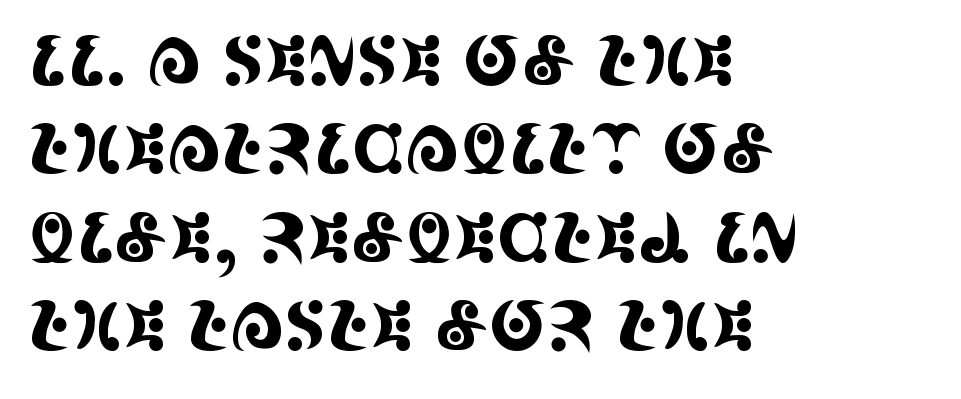
Quick note: underline off. These lines are composed in type with serifs. Honestly, the row spacing looks completely unremarkable. A typesetter would call this zero additional tracking. Nope, not italic — everything's standing straight. Here the designer chose a conventional face with non-uniform glyph widths.
